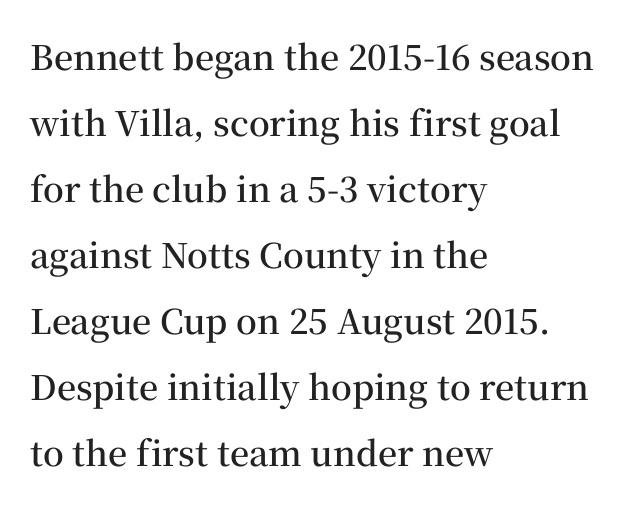
Q: Is the text bold? A: Semi-bold.
Q: Is the text italic (slanted)? A: No, it is upright.
Q: Is the typeface a serif or a sans-serif typeface? A: Serif.
Q: Is the text underlined? A: No.
Q: How is the paragraph aligned? A: Left-aligned.
Q: Is the spacing between letters normal or unusually wide? A: Normal.
Q: Is the spacing between lines tight, normal or loose? A: Loose.
Q: Width (condensed, normal, or wide)? A: Normal.
Q: Stroke contrast? A: Medium.
Q: x-height? A: Medium.
Q: Monospaced? A: No.
